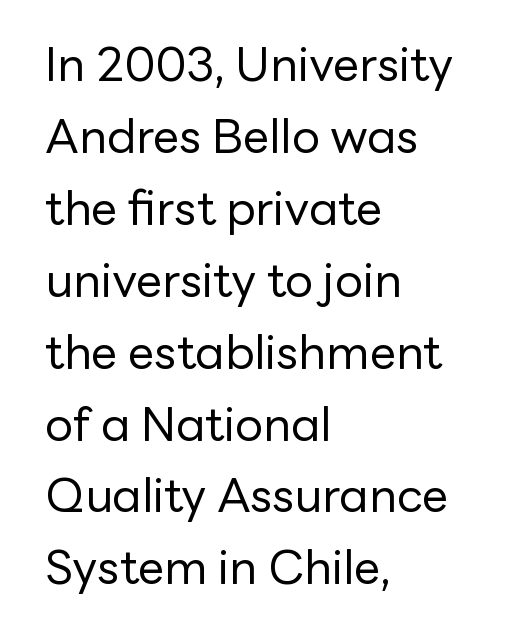
{"serif": "no", "italic": "no", "bold": "no", "weight": "regular", "width": "normal", "stroke_contrast": "low", "x_height": "medium", "monospaced": "no", "underline": "no", "align": "left", "line_spacing": "normal", "line_spacing_ratio": 1.53, "letter_spacing": "normal", "letter_spacing_em": 0.0, "glyph_px": 47}
